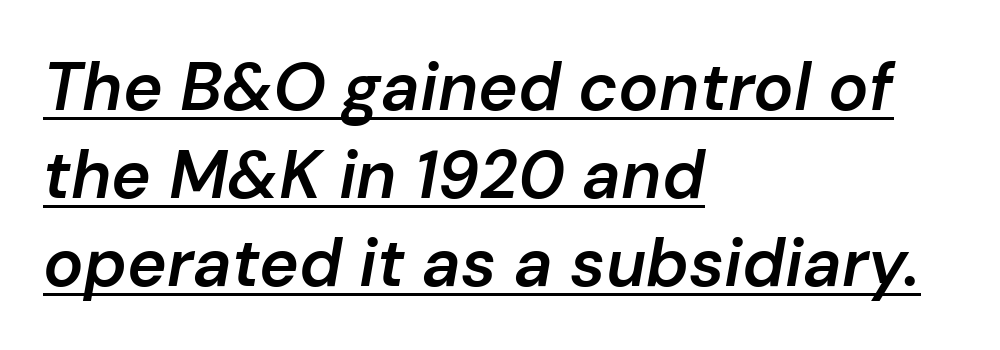
The image shows 67 px semibold type, italic (leaning right); set left-aligned, normal line spacing (1.31x), normal letter spacing, underlined; low stroke contrast and a medium x-height.
